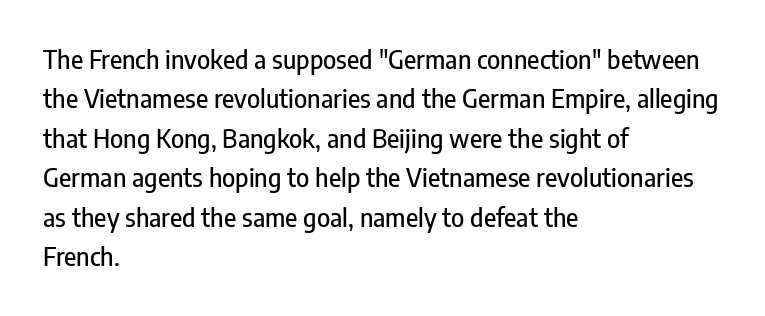
{"italic": "no", "underline": "no", "align": "left", "line_spacing": "normal", "line_spacing_ratio": 1.58, "letter_spacing": "normal", "letter_spacing_em": 0.0, "glyph_px": 25}
